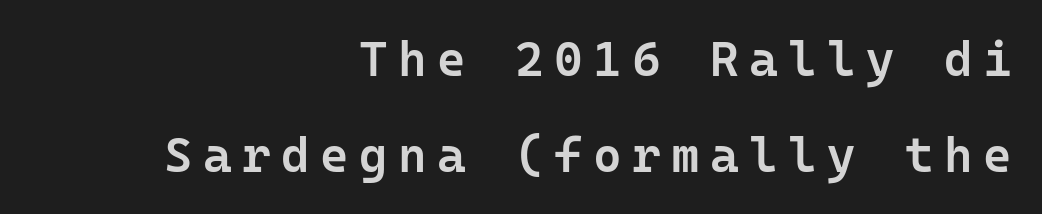
Q: Is the text bold? A: Semi-bold.
Q: Is the text italic (slanted)? A: No, it is upright.
Q: Is the typeface a serif or a sans-serif typeface? A: Sans-serif.
Q: Is the text underlined? A: No.
Q: How is the paragraph aligned? A: Right-aligned.
Q: Is the spacing between letters normal or unusually wide? A: Unusually wide.
Q: Is the spacing between lines tight, normal or loose? A: Loose.
Q: Width (condensed, normal, or wide)? A: Normal.
Q: Stroke contrast? A: Low.
Q: x-height? A: Medium.
Q: Monospaced? A: Yes.
